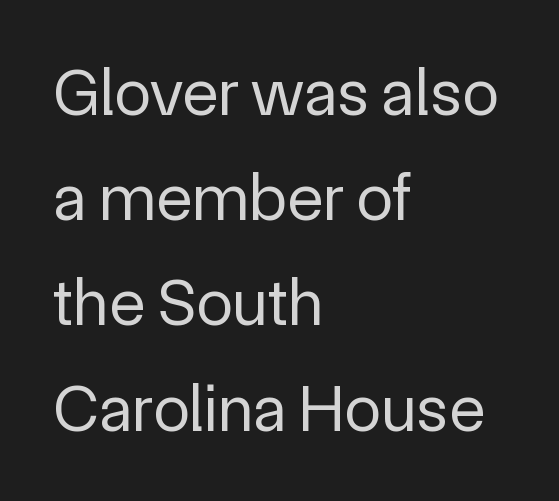
Observe the ordinary spacing: letters are neighbours, not strangers. This block has exactly the height ordinary leading produces. The passage shown is not bold in any degree. Notice how the passage keeps a crisp vertical edge on the left only. Think of a printed novel: that variable character pitch is what you see here.
